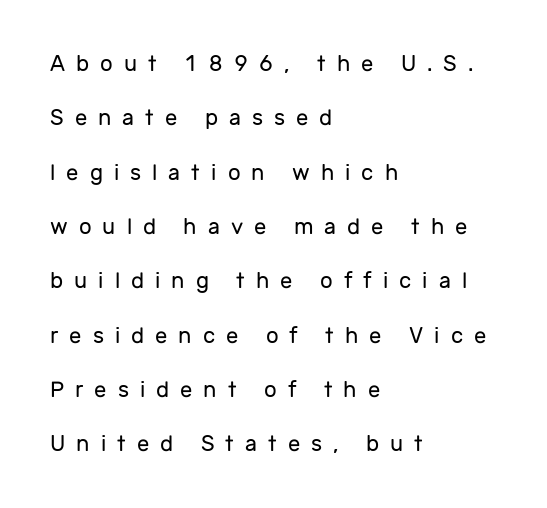
Q: Is the text bold? A: No.
Q: Is the text italic (slanted)? A: No, it is upright.
Q: Is the text underlined? A: No.
Q: How is the paragraph aligned? A: Left-aligned.
Q: Is the spacing between letters normal or unusually wide? A: Unusually wide.
Q: Is the spacing between lines tight, normal or loose? A: Loose.
